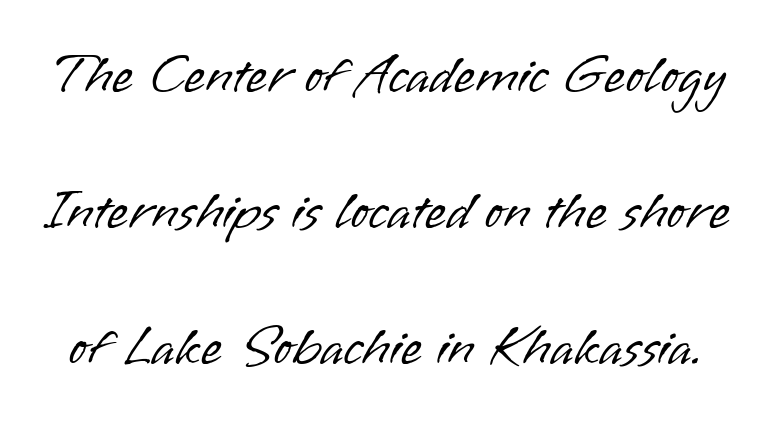
Q: Is the text bold? A: No.
Q: Is the text italic (slanted)? A: Yes.
Q: Is the typeface a serif or a sans-serif typeface? A: Sans-serif.
Q: Is the text underlined? A: No.
Q: Is the spacing between letters normal or unusually wide? A: Normal.
Q: Is the spacing between lines tight, normal or loose? A: Loose.
Q: Width (condensed, normal, or wide)? A: Normal.
Q: Stroke contrast? A: Low.
Q: x-height? A: Small.
Q: Monospaced? A: No.
